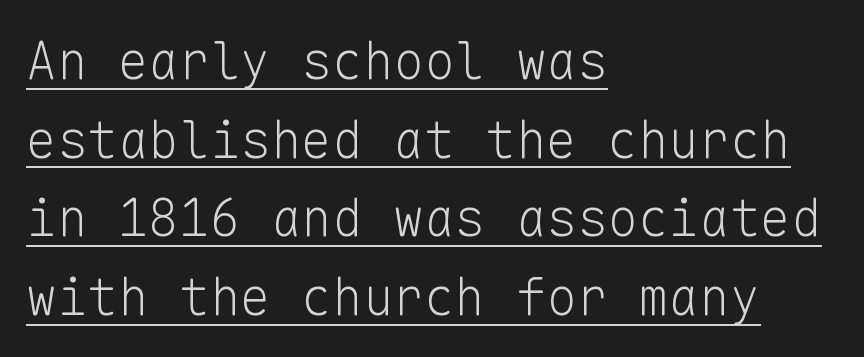
The ragged edge is on the right, which tells us the setting is flush left. The axis of the letterforms is exactly vertical. Bold? No — there's no thickening of the strokes. The line-height multiplier appears to be the usual default. The passage shown is typeset with a sans-serif family. The lettering is marked with a stroke running underneath it.
